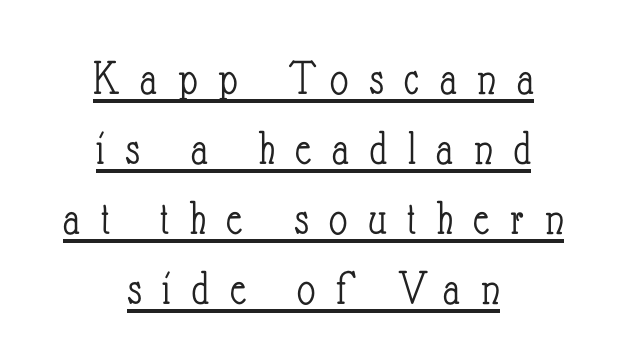
The image shows 50 px light, condensed type, upright; set centered, normal line spacing (1.4x), unusually wide letter spacing (+0.41 em), underlined; low stroke contrast and a small x-height.
